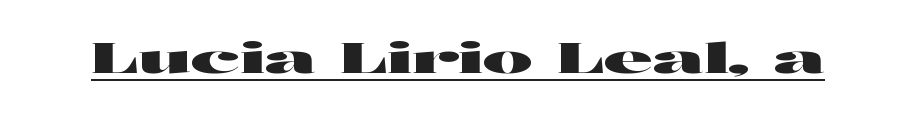
Do the characters align in a grid? No, the font is proportional. Posture: straight, roman, zero tilt. In terms of letterform style, serifs are entirely absent. Students, observe the line beneath the letters — that is underlining.
